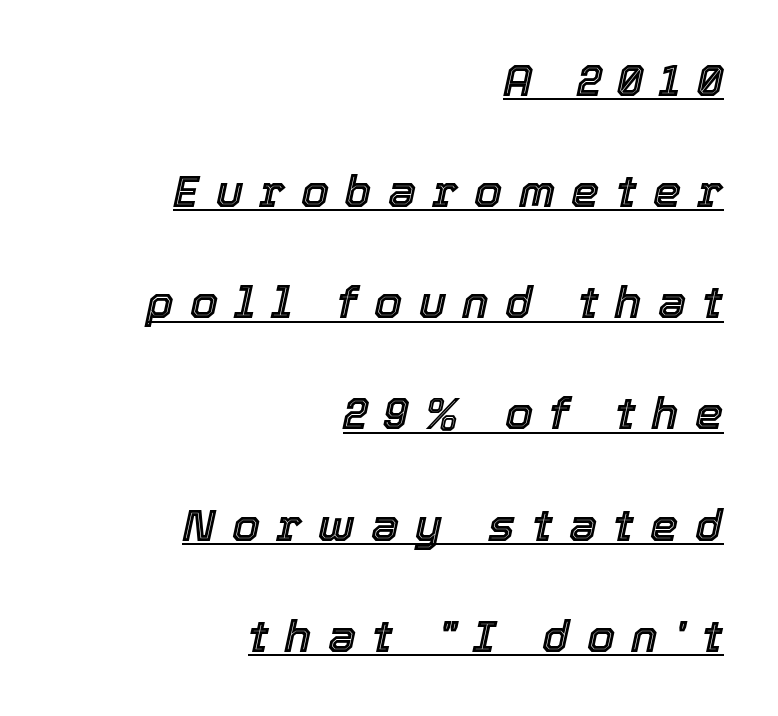
Would a proofreader flag this as italicized? Yes. Underlined type. Varying glyph widths throughout — classic text-font behaviour. The typesetter chose a ragged-left arrangement here. Widely set lines give the paragraph a tall, airy silhouette.
